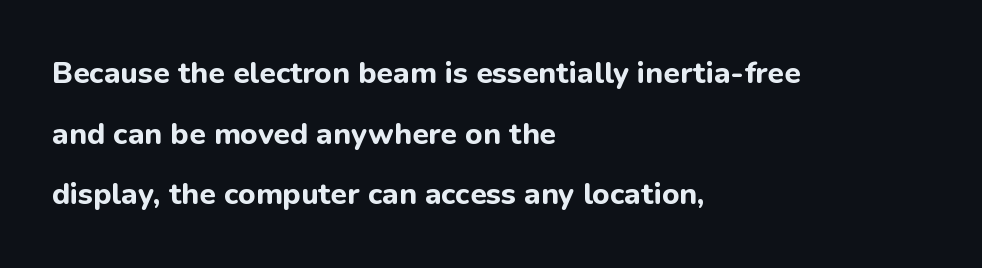
The image shows 30 px bold sans-serif type, upright; set left-aligned, loose line spacing (2.02x), normal letter spacing, not underlined; low stroke contrast and a medium x-height.
